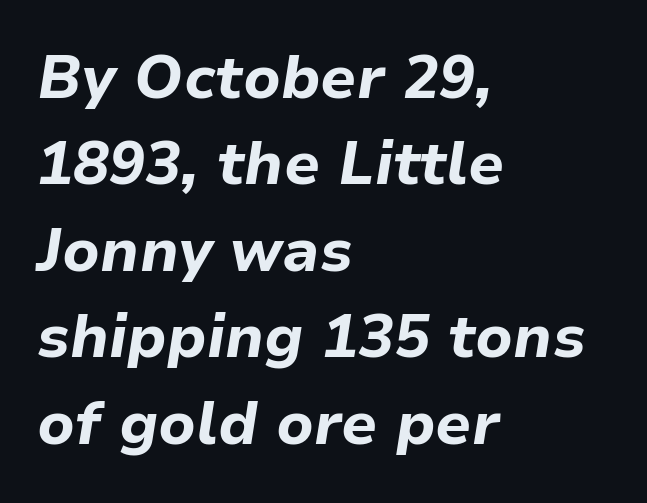
The image shows 60 px bold type, italic (leaning right); set left-aligned, normal line spacing (1.44x), normal letter spacing, not underlined; low stroke contrast and a medium x-height.
